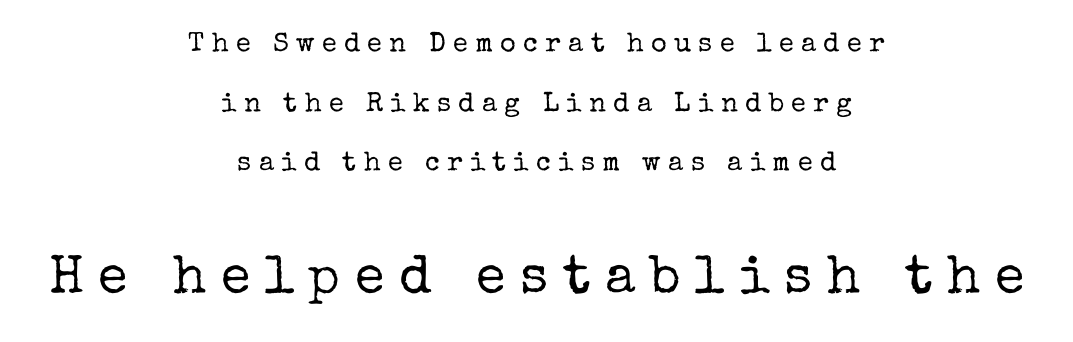
{"serif": "yes", "italic": "no", "bold": "no", "weight": "regular", "width": "normal", "stroke_contrast": "low", "x_height": "medium", "monospaced": "no", "underline": "no", "align": "center", "line_spacing": "loose", "line_spacing_ratio": 2.21, "letter_spacing": "wide", "letter_spacing_em": 0.27, "larger_block": "second", "size_ratio": 2.0, "glyph_px": 54}
